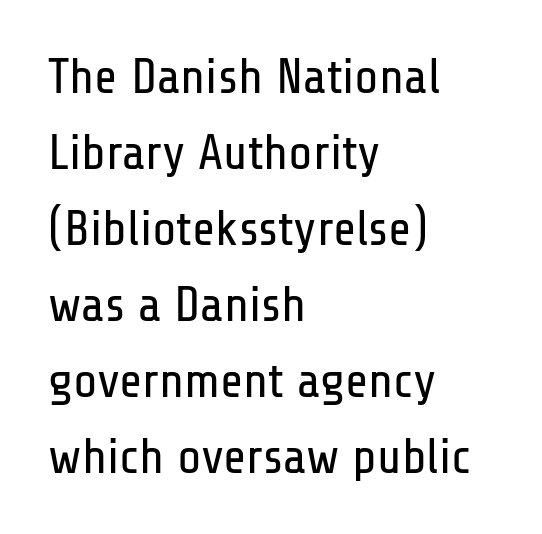
Q: Is the text bold? A: No.
Q: Is the text italic (slanted)? A: No, it is upright.
Q: Is the typeface a serif or a sans-serif typeface? A: Sans-serif.
Q: Is the text underlined? A: No.
Q: How is the paragraph aligned? A: Left-aligned.
Q: Is the spacing between letters normal or unusually wide? A: Normal.
Q: Is the spacing between lines tight, normal or loose? A: Normal.
Q: Width (condensed, normal, or wide)? A: Condensed.
Q: Stroke contrast? A: Low.
Q: x-height? A: Medium.
Q: Monospaced? A: No.
